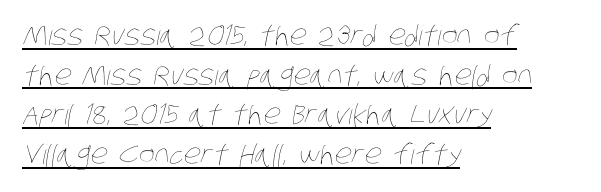
{"bold": "no", "underline": "yes", "align": "left", "line_spacing": "normal", "line_spacing_ratio": 1.47, "letter_spacing": "normal", "letter_spacing_em": 0.0, "glyph_px": 27}
